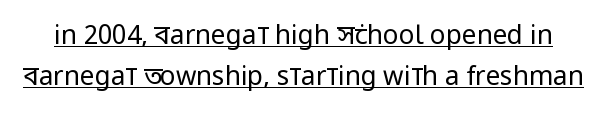
Ascenders rise straight up at ninety degrees. Honestly, the row spacing looks completely unremarkable. Honestly, the letter spacing is just normal — you wouldn't notice it. Vertical stems look standard width or narrower in stroke. Students, observe the line beneath the letters — that is underlining.
